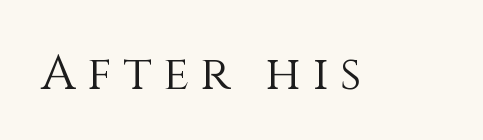
The image shows 48 px light type, upright; set unusually wide letter spacing (+0.24 em), not underlined; medium stroke contrast and a large x-height.
